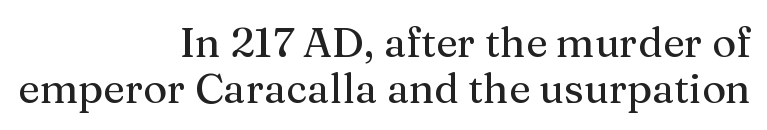
Q: Is the text italic (slanted)? A: No, it is upright.
Q: Is the typeface a serif or a sans-serif typeface? A: Serif.
Q: Is the text underlined? A: No.
Q: How is the paragraph aligned? A: Right-aligned.
Q: Is the spacing between letters normal or unusually wide? A: Normal.
Q: Is the spacing between lines tight, normal or loose? A: Tight.
Q: Width (condensed, normal, or wide)? A: Normal.
Q: Stroke contrast? A: Medium.
Q: x-height? A: Medium.
Q: Monospaced? A: No.
